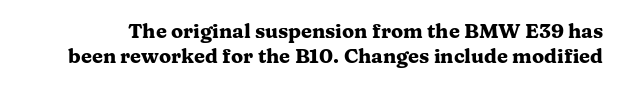
{"italic": "no", "bold": "yes", "underline": "no", "line_spacing": "normal", "line_spacing_ratio": 1.25, "letter_spacing": "normal", "letter_spacing_em": 0.0, "glyph_px": 20}
